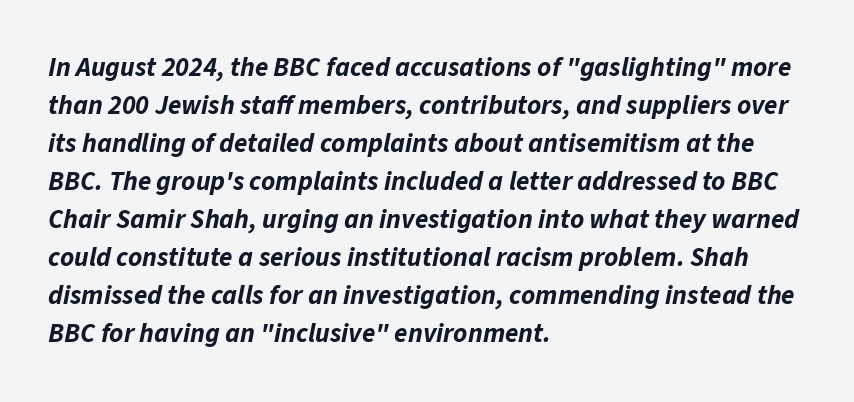
Q: Is the text bold? A: Yes.
Q: Is the text italic (slanted)? A: Yes, it leans right by about 11 degrees.
Q: Is the text underlined? A: No.
Q: How is the paragraph aligned? A: Left-aligned.
Q: Is the spacing between letters normal or unusually wide? A: Normal.
Q: Is the spacing between lines tight, normal or loose? A: Normal.
